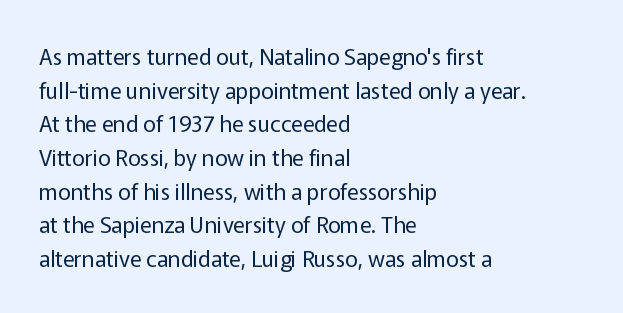
Q: Is the text bold? A: No.
Q: Is the text italic (slanted)? A: No, it is upright.
Q: Is the text underlined? A: No.
Q: How is the paragraph aligned? A: Left-aligned.
Q: Is the spacing between letters normal or unusually wide? A: Normal.
Q: Is the spacing between lines tight, normal or loose? A: Normal.
